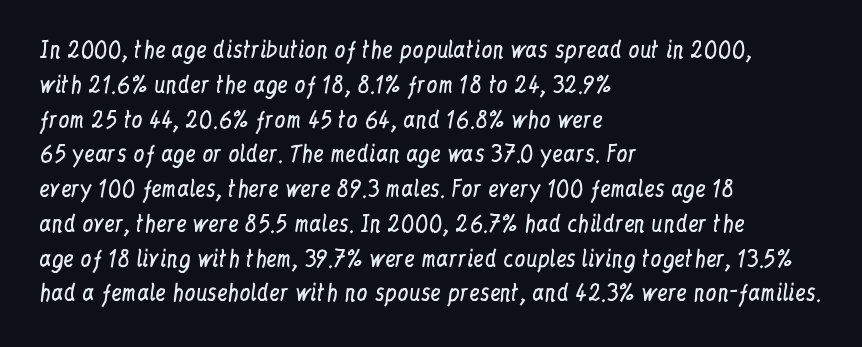
{"bold": "no", "underline": "no", "align": "left", "line_spacing": "normal", "line_spacing_ratio": 1.58, "letter_spacing": "normal", "letter_spacing_em": 0.0, "glyph_px": 22}
